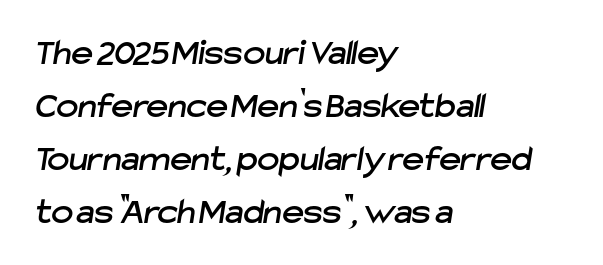
{"serif": "no", "width": "normal", "stroke_contrast": "low", "x_height": "medium", "monospaced": "no", "underline": "no", "align": "left", "line_spacing": "normal", "line_spacing_ratio": 1.43, "letter_spacing": "normal", "letter_spacing_em": 0.0, "glyph_px": 37}
